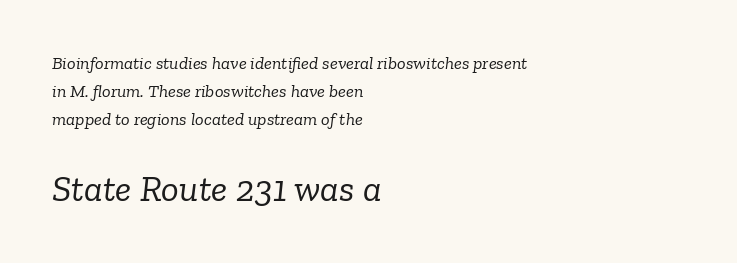
{"serif": "yes", "italic": "yes", "lean": "right", "slant_degrees": 6, "bold": "no", "weight": "light", "width": "normal", "stroke_contrast": "low", "x_height": "medium", "monospaced": "no", "underline": "no", "align": "left", "line_spacing": "normal", "line_spacing_ratio": 1.56, "letter_spacing": "normal", "letter_spacing_em": 0.0, "larger_block": "second", "size_ratio": 2.06, "glyph_px": 37}
